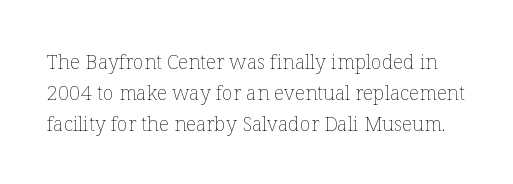
Q: Is the text bold? A: No.
Q: Is the text italic (slanted)? A: No, it is upright.
Q: Is the text underlined? A: No.
Q: Is the spacing between letters normal or unusually wide? A: Normal.
Q: Is the spacing between lines tight, normal or loose? A: Normal.
